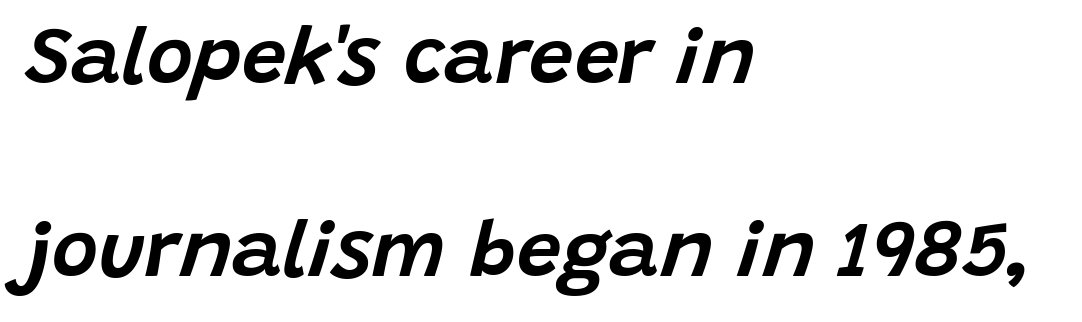
Think of a printed novel: that variable character pitch is what you see here. The gap between lines stays unmarked. Tracking here is standard; glyphs follow each other at the usual distance. Would a proofreader flag this as italicized? Yes. Every row of glyphs begins at an identical x-position on the left. Summary of vertical rhythm: relaxed, with wide interline spacing.
